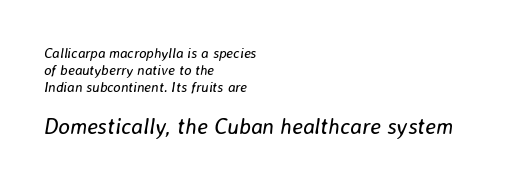
{"italic": "yes", "lean": "right", "slant_degrees": 8, "bold": "no", "underline": "no", "align": "left", "line_spacing_ratio": 1.2, "letter_spacing": "normal", "letter_spacing_em": 0.0, "larger_block": "second", "size_ratio": 1.57, "glyph_px": 22}
